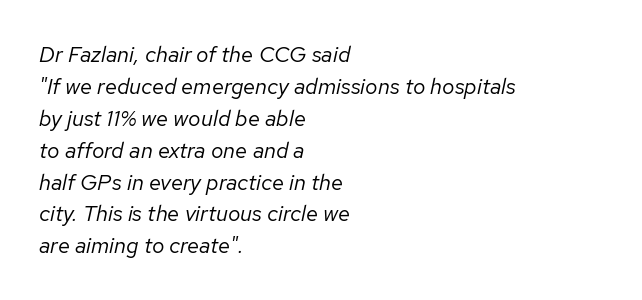
No extra ink here — the face is not bold. Nobody touched the tracking dial on this one. A normal amount of white space separates one row of letters from the next. The paragraph shown leans on its left margin. Lines of text with bare space underneath. In terms of posture, this sample is oblique.
